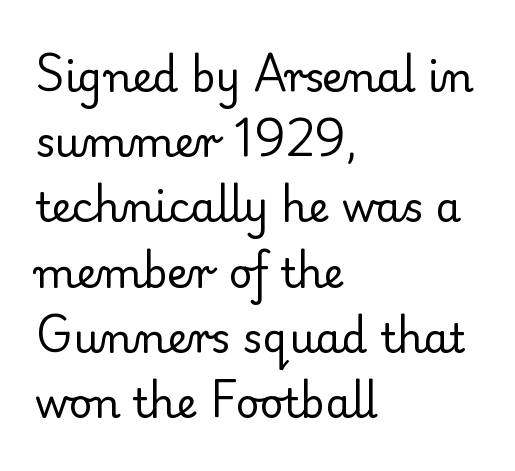
Q: Is the text bold? A: No.
Q: Is the text italic (slanted)? A: No, it is upright.
Q: Is the typeface a serif or a sans-serif typeface? A: Serif.
Q: Is the text underlined? A: No.
Q: How is the paragraph aligned? A: Left-aligned.
Q: Is the spacing between letters normal or unusually wide? A: Normal.
Q: Is the spacing between lines tight, normal or loose? A: Normal.
Q: Width (condensed, normal, or wide)? A: Normal.
Q: Stroke contrast? A: Low.
Q: x-height? A: Small.
Q: Monospaced? A: No.
